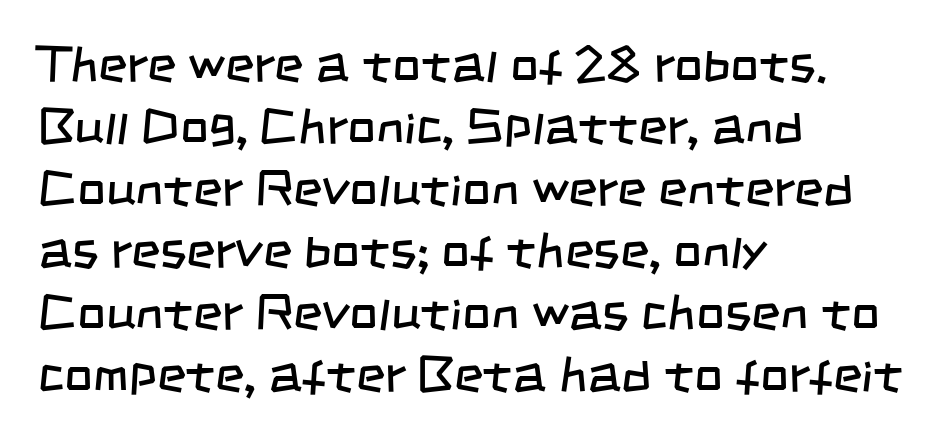
Q: Is the text bold? A: No.
Q: Is the typeface a serif or a sans-serif typeface? A: Sans-serif.
Q: Is the text underlined? A: No.
Q: How is the paragraph aligned? A: Left-aligned.
Q: Is the spacing between letters normal or unusually wide? A: Normal.
Q: Width (condensed, normal, or wide)? A: Condensed.
Q: Stroke contrast? A: Low.
Q: x-height? A: Large.
Q: Monospaced? A: No.
